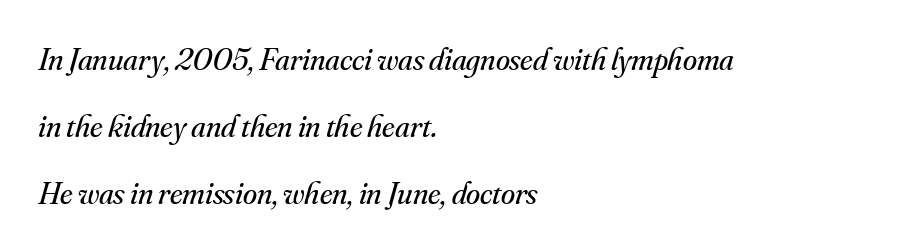
Q: Is the text bold? A: No.
Q: Is the text italic (slanted)? A: Yes, it leans right by about 16 degrees.
Q: Is the typeface a serif or a sans-serif typeface? A: Serif.
Q: Is the text underlined? A: No.
Q: How is the paragraph aligned? A: Left-aligned.
Q: Is the spacing between letters normal or unusually wide? A: Normal.
Q: Is the spacing between lines tight, normal or loose? A: Loose.
Q: Width (condensed, normal, or wide)? A: Normal.
Q: Stroke contrast? A: Medium.
Q: x-height? A: Small.
Q: Monospaced? A: No.
